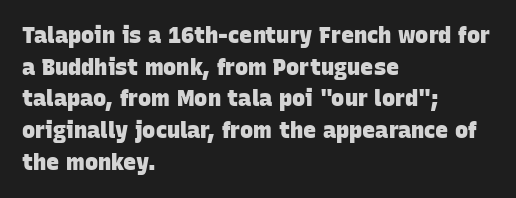
Its strokes are broad and dark, the hallmark of bold type. Honestly, the letter spacing is just normal — you wouldn't notice it. The string is rendered with underlining switched off. A normal amount of white space separates one row of letters from the next. Notice how the passage keeps a crisp vertical edge on the left only.
